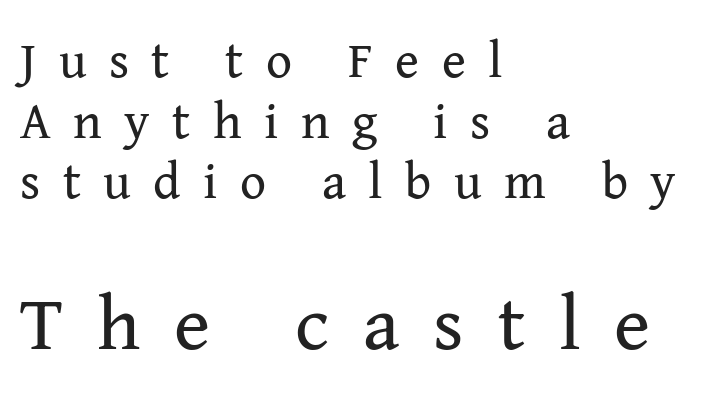
The image shows 77 px regular-weight serif type, upright; set left-aligned, line spacing 1.19x, unusually wide letter spacing (+0.44 em), not underlined; the second (bottom) block is 1.51x larger; medium stroke contrast and a medium x-height.
